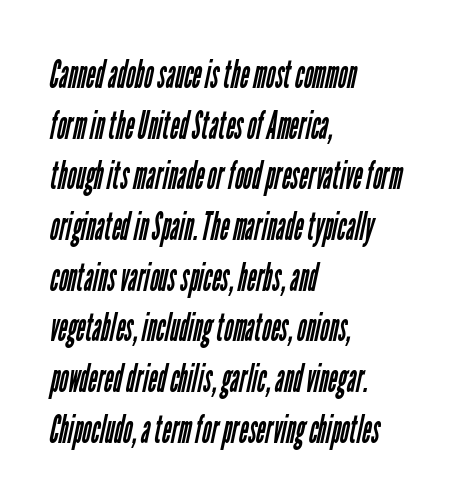
{"serif": "no", "bold": "no", "weight": "regular", "width": "condensed", "stroke_contrast": "low", "x_height": "medium", "monospaced": "no", "underline": "no", "align": "left", "line_spacing": "normal", "line_spacing_ratio": 1.3, "letter_spacing": "normal", "letter_spacing_em": 0.0, "glyph_px": 39}
